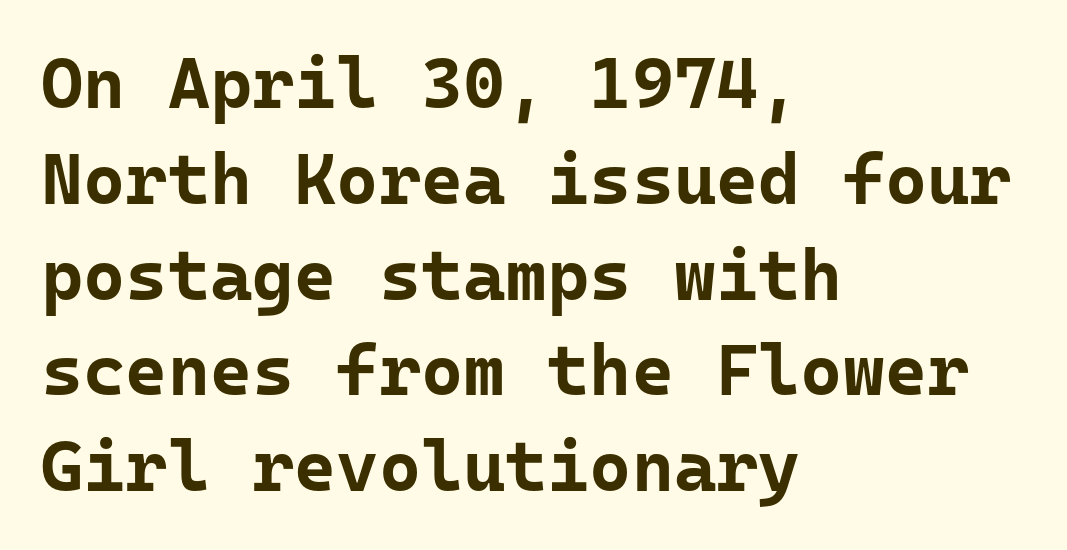
Q: Is the text bold? A: Yes.
Q: Is the text italic (slanted)? A: No, it is upright.
Q: Is the typeface a serif or a sans-serif typeface? A: Sans-serif.
Q: Is the text underlined? A: No.
Q: How is the paragraph aligned? A: Left-aligned.
Q: Is the spacing between letters normal or unusually wide? A: Normal.
Q: Is the spacing between lines tight, normal or loose? A: Normal.
Q: Width (condensed, normal, or wide)? A: Normal.
Q: Stroke contrast? A: Low.
Q: x-height? A: Medium.
Q: Monospaced? A: Yes.
